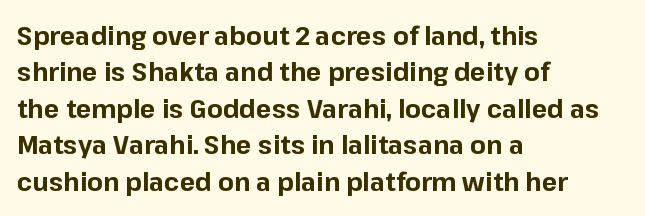
The image shows 26 px bold type, upright; set left-aligned, normal line spacing (1.4x), normal letter spacing, not underlined.
